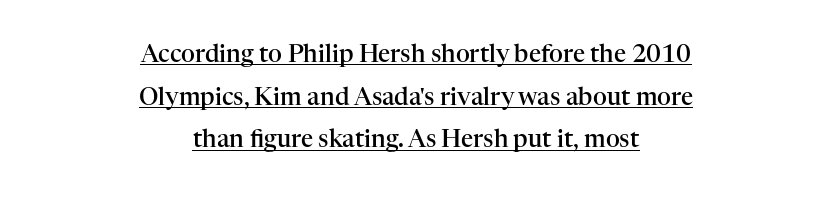
The image shows 24 px text type, upright; set centered, line spacing 1.78x, normal letter spacing, underlined.
